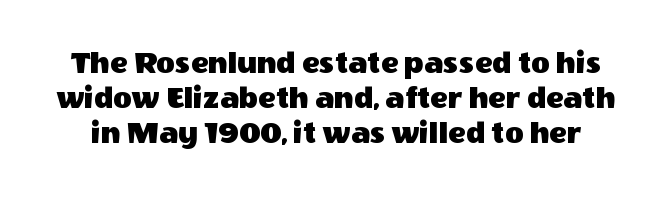
{"serif": "no", "italic": "no", "width": "normal", "x_height": "large", "monospaced": "no", "underline": "no", "line_spacing": "tight", "line_spacing_ratio": 1.09, "letter_spacing": "normal", "letter_spacing_em": 0.0, "glyph_px": 32}
